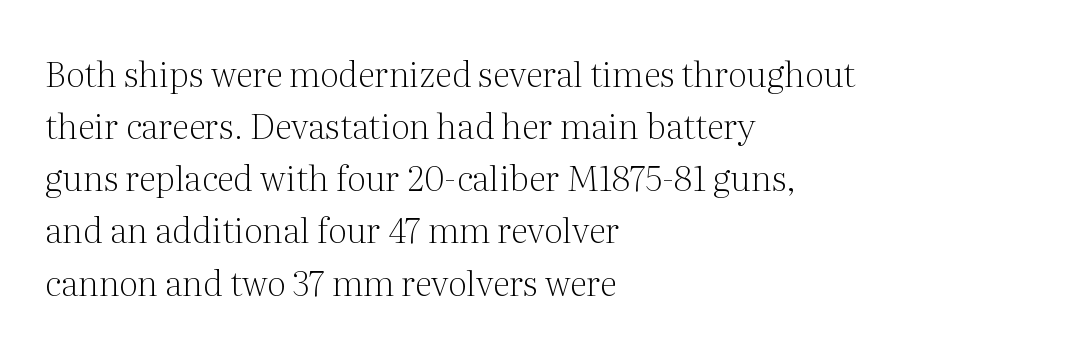
Q: Is the text bold? A: No.
Q: Is the text italic (slanted)? A: No, it is upright.
Q: Is the typeface a serif or a sans-serif typeface? A: Serif.
Q: Is the text underlined? A: No.
Q: How is the paragraph aligned? A: Left-aligned.
Q: Is the spacing between letters normal or unusually wide? A: Normal.
Q: Is the spacing between lines tight, normal or loose? A: Normal.
Q: Width (condensed, normal, or wide)? A: Normal.
Q: Stroke contrast? A: Medium.
Q: x-height? A: Medium.
Q: Monospaced? A: No.
